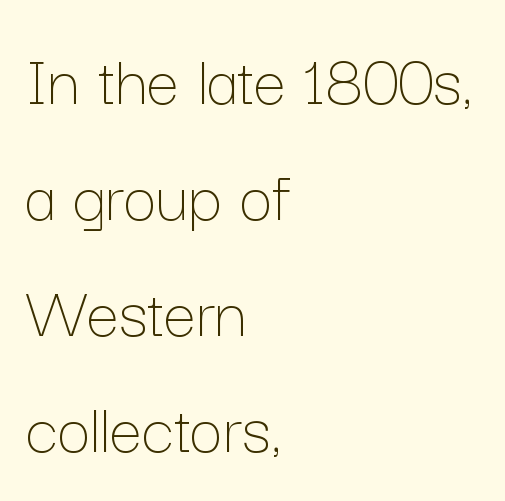
Rule under the text: the space is simply empty. No extra ink here — the face is not bold. The designer left line spacing at the default. Compared with typical body copy, the letter spacing here is the same. The axis of the letterforms is exactly vertical. Horizontal alignment here is leftward, the default for most running prose.
